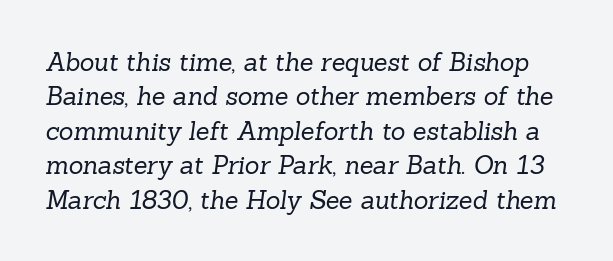
A typesetter would call this zero additional tracking. Letters rest on an invisible, unmarked baseline. Quick note: interline space is typical. The passage shown is not bold in any degree.
